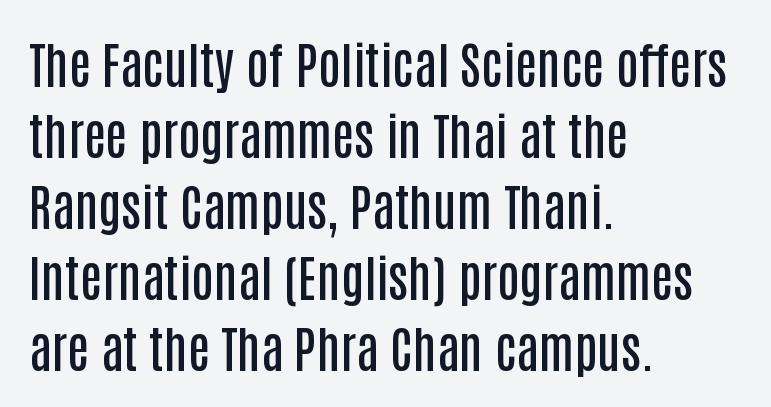
The image shows 50 px semibold, condensed sans-serif type, upright; set left-aligned, normal line spacing (1.42x), normal letter spacing, not underlined; low stroke contrast and a large x-height.
